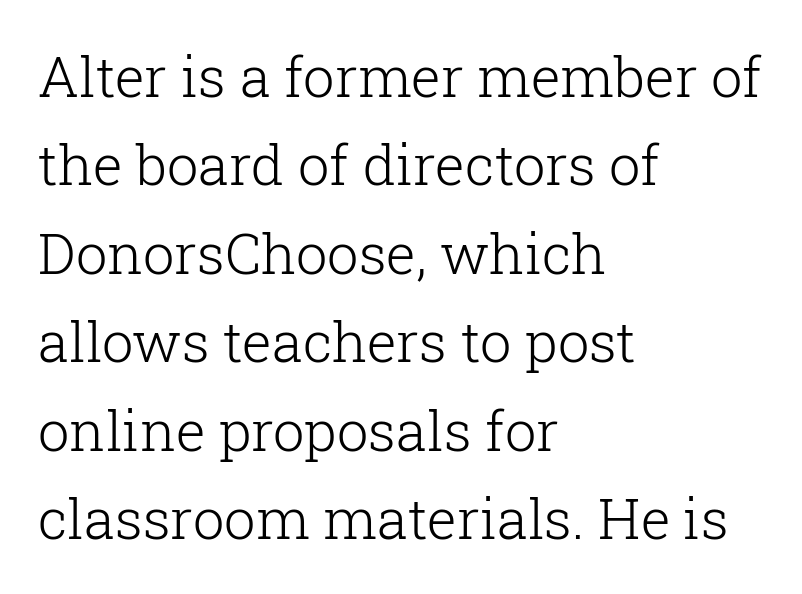
Is this a fixed-width face? No — the glyphs have proportional, varying widths. Which margin do the lines hug? The left one — the right edge is uneven. The line-height multiplier appears to be the usual default. A typesetter would call this zero additional tracking. This is serif lettering, the kind often seen in printed books. Upright lettering throughout.
